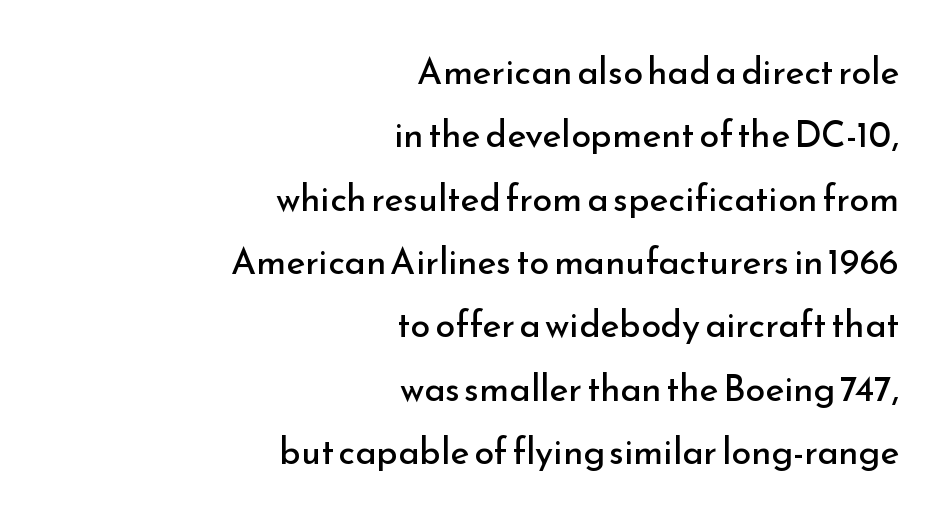
The image shows 36 px regular-weight sans-serif type, upright; set right-aligned, line spacing 1.76x, normal letter spacing, not underlined; low stroke contrast and a small x-height.
